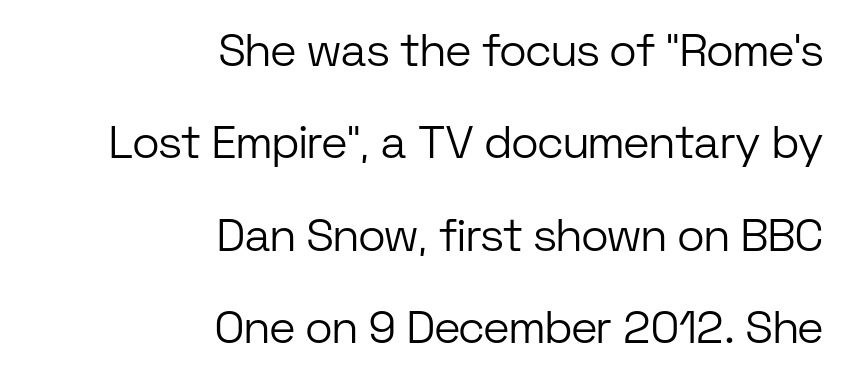
The image shows 46 px light sans-serif type, upright; set right-aligned, loose line spacing (2.01x), normal letter spacing, not underlined; low stroke contrast and a medium x-height.
